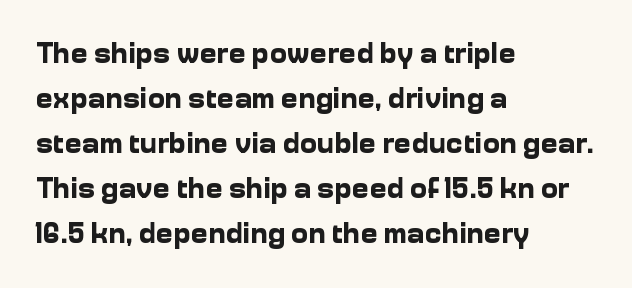
{"serif": "no", "italic": "no", "bold": "yes", "weight": "bold", "width": "normal", "stroke_contrast": "low", "x_height": "medium", "monospaced": "no", "underline": "no", "align": "left", "line_spacing": "normal", "line_spacing_ratio": 1.55, "letter_spacing": "normal", "letter_spacing_em": 0.0, "glyph_px": 29}
